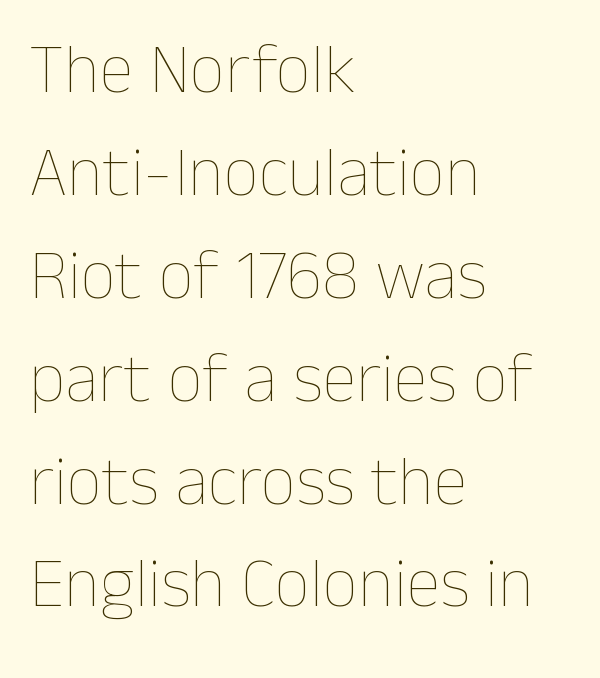
{"italic": "no", "bold": "no", "weight": "thin", "width": "normal", "stroke_contrast": "low", "x_height": "medium", "monospaced": "no", "underline": "no", "align": "left", "line_spacing": "normal", "line_spacing_ratio": 1.47, "letter_spacing": "normal", "letter_spacing_em": 0.0, "glyph_px": 70}
